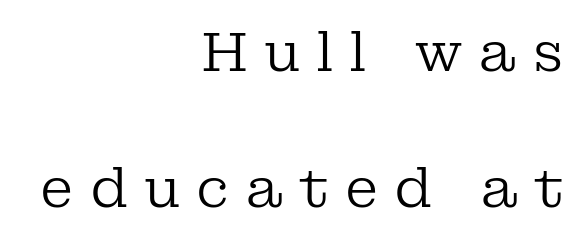
{"serif": "yes", "italic": "no", "bold": "no", "weight": "regular", "width": "normal", "stroke_contrast": "low", "x_height": "medium", "monospaced": "no", "underline": "no", "align": "right", "line_spacing": "loose", "line_spacing_ratio": 2.48, "letter_spacing": "wide", "letter_spacing_em": 0.29, "glyph_px": 55}
